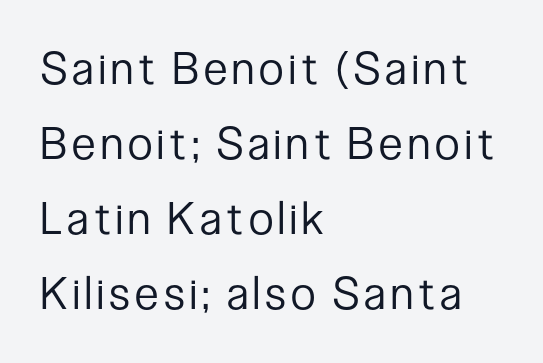
{"serif": "no", "italic": "no", "bold": "no", "weight": "regular", "width": "condensed", "stroke_contrast": "low", "x_height": "medium", "monospaced": "no", "underline": "no", "align": "left", "line_spacing": "normal", "line_spacing_ratio": 1.67, "glyph_px": 45}
